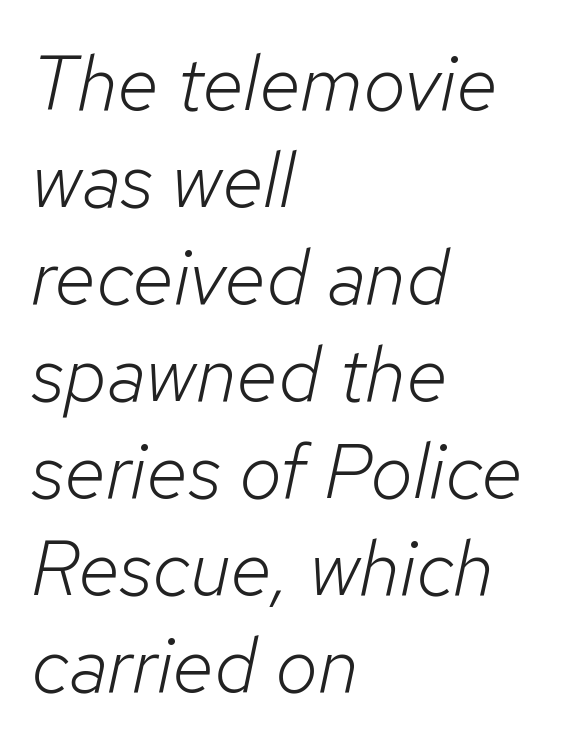
{"italic": "yes", "lean": "right", "slant_degrees": 12, "bold": "no", "weight": "light", "width": "normal", "stroke_contrast": "low", "x_height": "medium", "monospaced": "no", "underline": "no", "align": "left", "line_spacing": "normal", "line_spacing_ratio": 1.26, "letter_spacing": "normal", "letter_spacing_em": 0.0, "glyph_px": 77}
